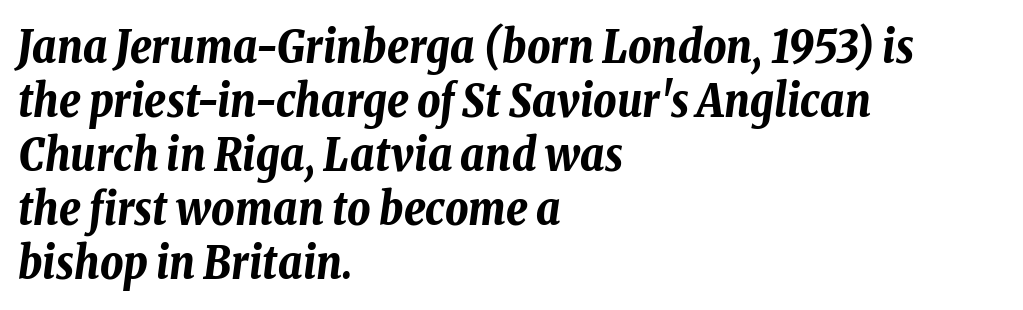
The image shows 45 px bold, condensed type, italic (leaning right); set left-aligned, line spacing 1.2x, normal letter spacing, not underlined; low stroke contrast and a medium x-height.
